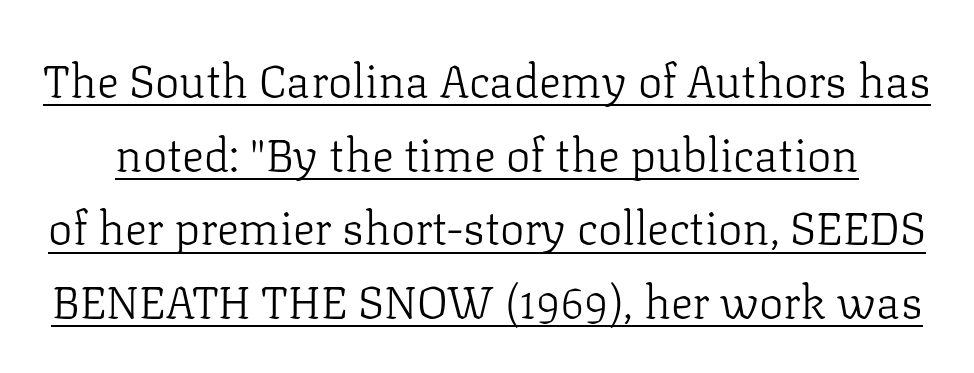
Q: Is the text bold? A: No.
Q: Is the text italic (slanted)? A: No, it is upright.
Q: Is the typeface a serif or a sans-serif typeface? A: Serif.
Q: Is the text underlined? A: Yes.
Q: Is the spacing between letters normal or unusually wide? A: Normal.
Q: Is the spacing between lines tight, normal or loose? A: Normal.
Q: Width (condensed, normal, or wide)? A: Normal.
Q: Stroke contrast? A: Low.
Q: x-height? A: Medium.
Q: Monospaced? A: No.
